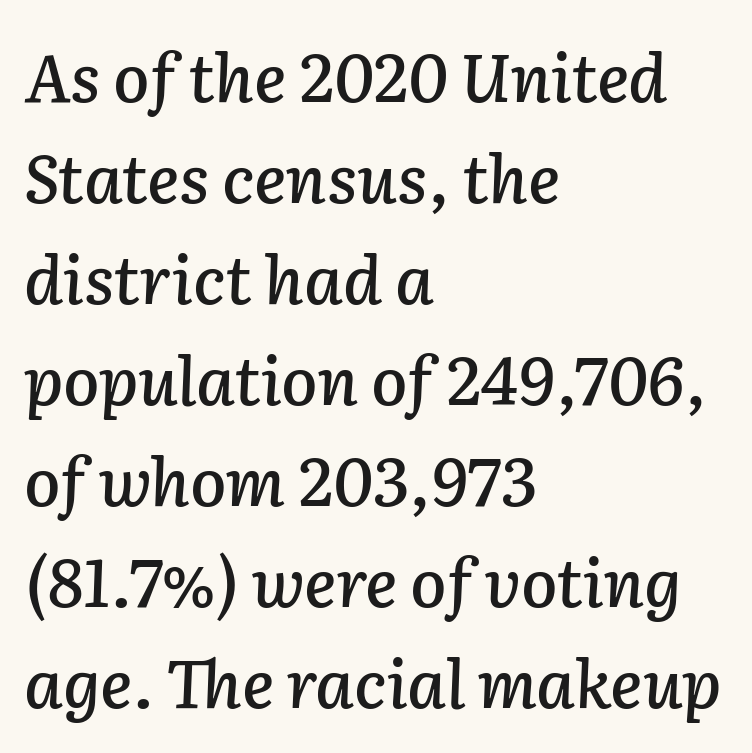
The image shows 66 px text type, italic (leaning right); set left-aligned, normal line spacing (1.53x), normal letter spacing, not underlined; low stroke contrast and a medium x-height.
